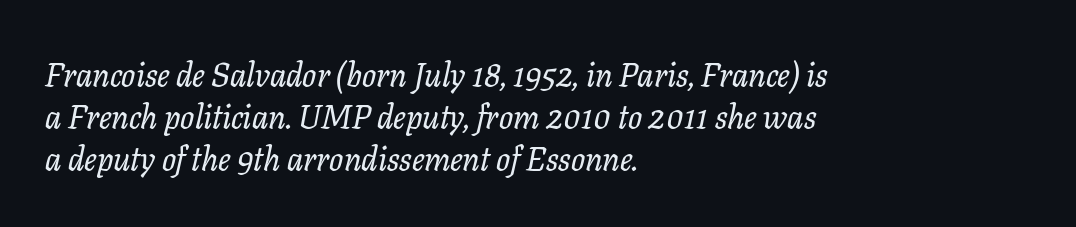
These lines are set flush left with a ragged right edge. Standard letterfit; no display-style spreading of the glyphs. A bare baseline throughout the passage. Notice how the stems are inclined rather than vertical — that's the hallmark of italics. Students, observe: this is what conventionally led text looks like.
